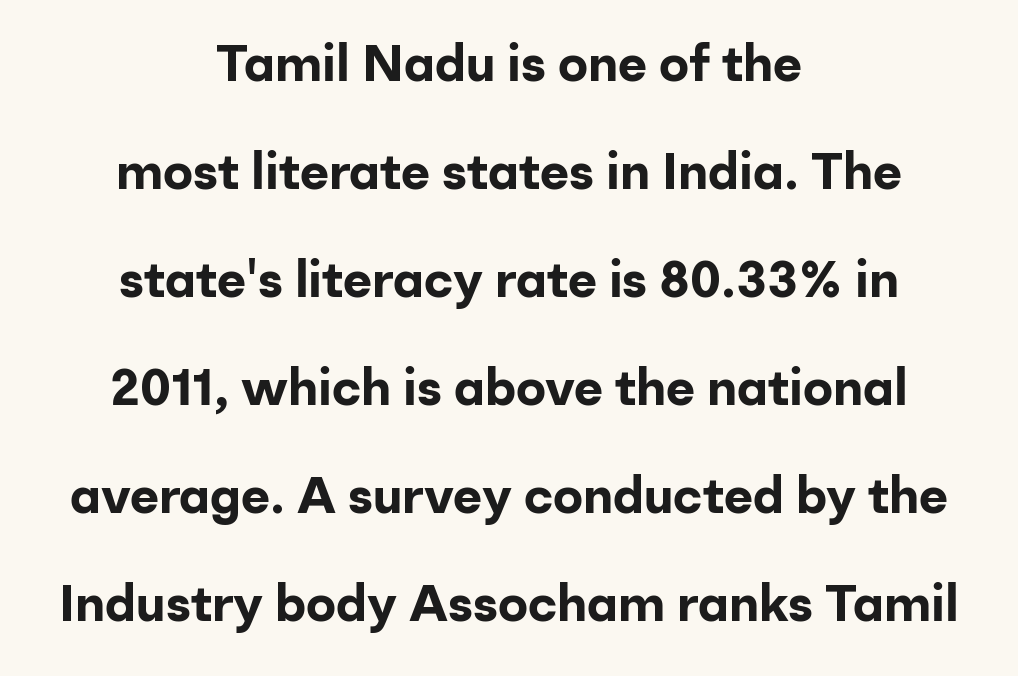
{"serif": "no", "italic": "no", "bold": "yes", "weight": "bold", "width": "normal", "stroke_contrast": "low", "x_height": "medium", "monospaced": "no", "underline": "no", "align": "center", "line_spacing": "loose", "line_spacing_ratio": 2.16, "letter_spacing": "normal", "letter_spacing_em": 0.0, "glyph_px": 50}
